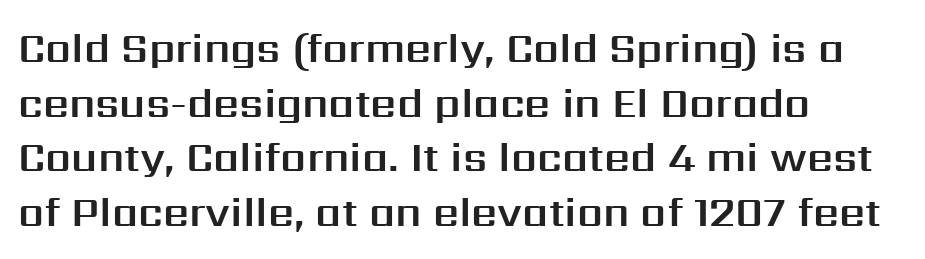
{"serif": "no", "italic": "no", "width": "normal", "stroke_contrast": "medium", "x_height": "medium", "monospaced": "no", "underline": "no", "align": "left", "line_spacing": "normal", "line_spacing_ratio": 1.33, "letter_spacing": "normal", "letter_spacing_em": 0.0, "glyph_px": 41}
